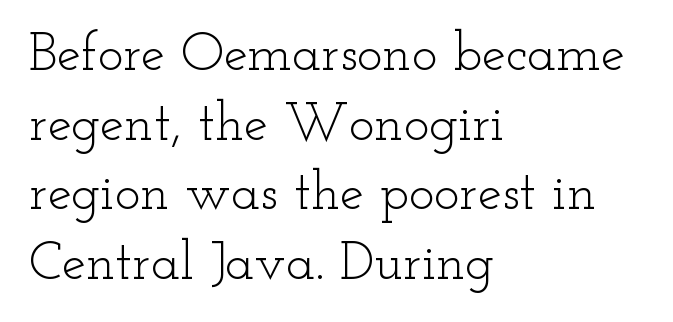
{"serif": "yes", "italic": "no", "bold": "no", "weight": "light", "width": "wide", "stroke_contrast": "low", "x_height": "small", "monospaced": "no", "underline": "no", "align": "left", "line_spacing": "normal", "line_spacing_ratio": 1.29, "letter_spacing": "normal", "letter_spacing_em": 0.0, "glyph_px": 54}
